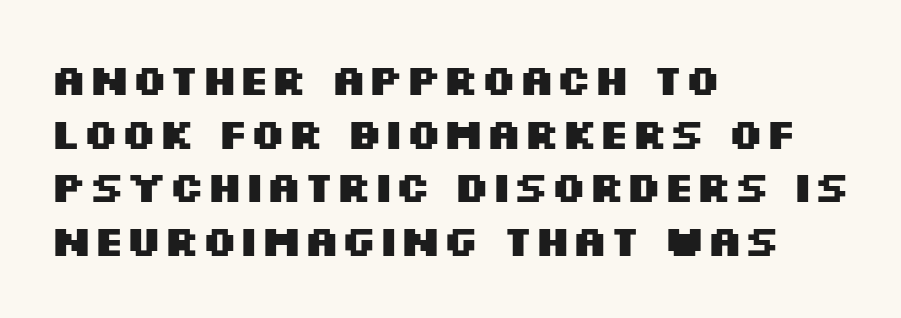
The image shows 43 px heavy, wide sans-serif type, upright; set left-aligned, normal line spacing (1.25x), normal letter spacing, not underlined; medium stroke contrast and a large x-height.
